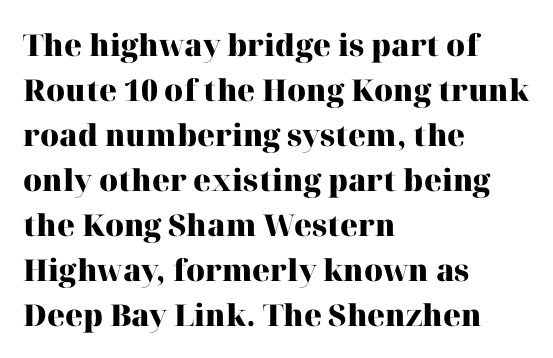
The image shows 30 px heavy serif type, upright; set left-aligned, normal line spacing (1.5x), normal letter spacing, not underlined; high stroke contrast and a medium x-height.
